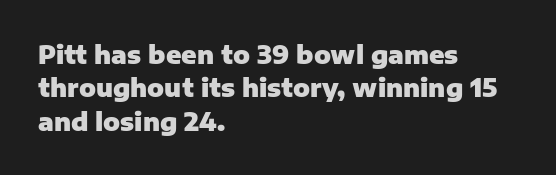
The image shows 25 px bold type, upright; set left-aligned, normal line spacing (1.34x), normal letter spacing, not underlined.
